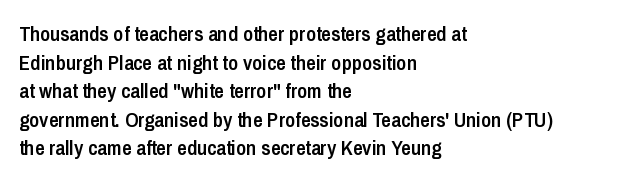
{"italic": "no", "bold": "semi", "underline": "no", "align": "left", "line_spacing": "normal", "line_spacing_ratio": 1.36, "letter_spacing": "normal", "letter_spacing_em": 0.0, "glyph_px": 21}
